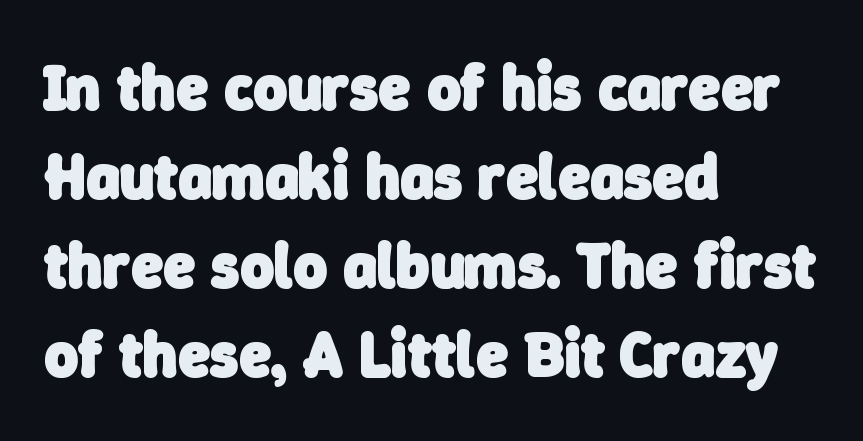
Tracking value appears to be zero — textbook default spacing. The designer left line spacing at the default. Underline: absent. A dark, heavy texture on the line: the type is bold. Nothing sits at the stroke ends, so this counts as sans-serif. One-word summary of the alignment: left.
